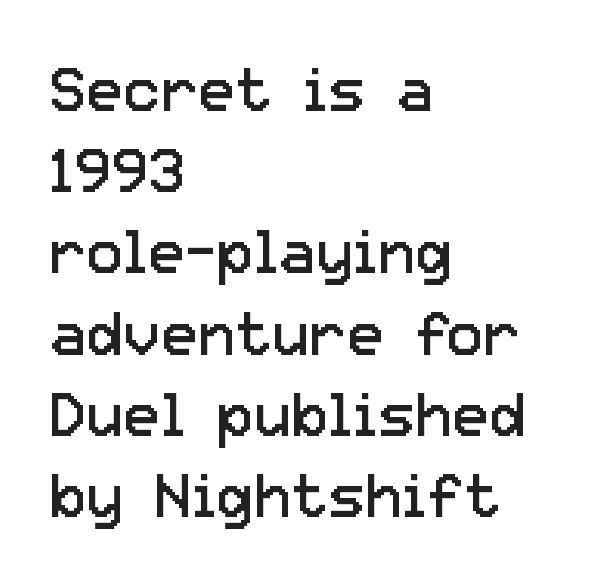
Q: Is the text bold? A: No.
Q: Is the text italic (slanted)? A: No, it is upright.
Q: Is the typeface a serif or a sans-serif typeface? A: Sans-serif.
Q: Is the text underlined? A: No.
Q: How is the paragraph aligned? A: Left-aligned.
Q: Is the spacing between letters normal or unusually wide? A: Normal.
Q: Is the spacing between lines tight, normal or loose? A: Normal.
Q: Width (condensed, normal, or wide)? A: Normal.
Q: Stroke contrast? A: Low.
Q: x-height? A: Medium.
Q: Monospaced? A: No.
